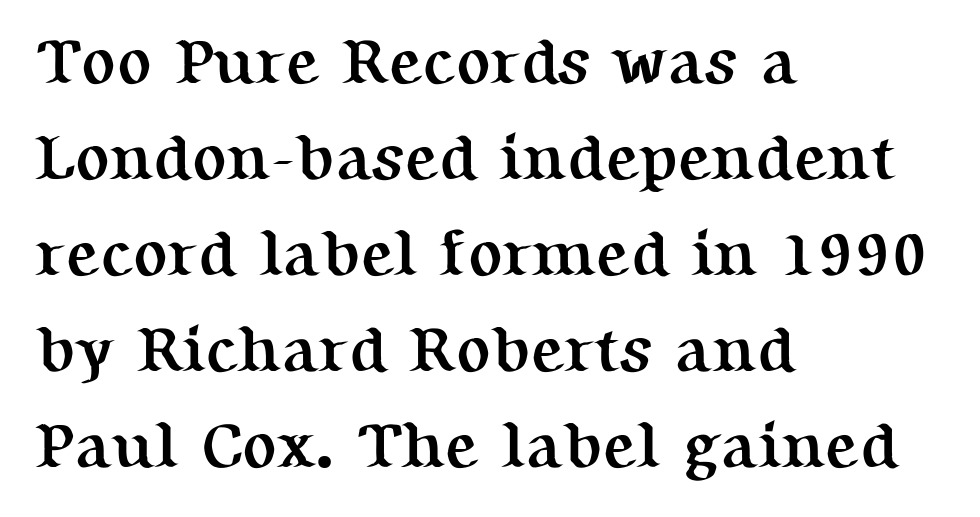
The image shows 64 px semibold serif type, upright; set left-aligned, normal line spacing (1.5x), normal letter spacing, not underlined; medium stroke contrast and a medium x-height.
